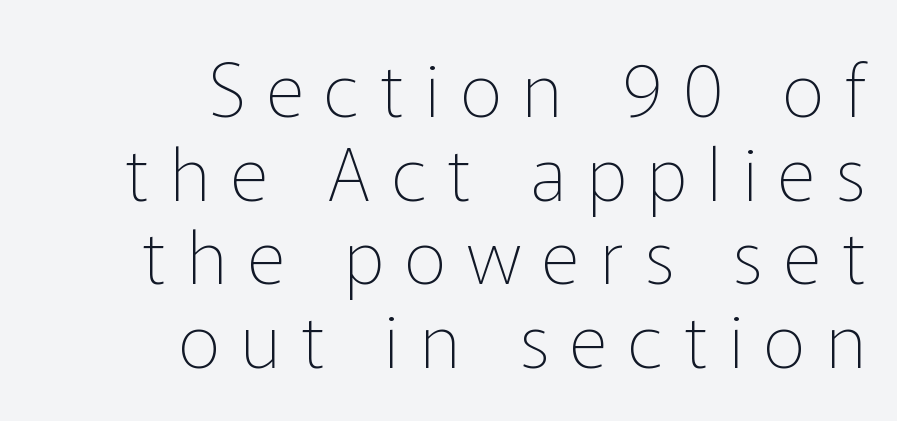
Q: Is the text bold? A: No.
Q: Is the text italic (slanted)? A: No, it is upright.
Q: Is the typeface a serif or a sans-serif typeface? A: Sans-serif.
Q: Is the text underlined? A: No.
Q: How is the paragraph aligned? A: Right-aligned.
Q: Is the spacing between letters normal or unusually wide? A: Unusually wide.
Q: Is the spacing between lines tight, normal or loose? A: Tight.
Q: Width (condensed, normal, or wide)? A: Normal.
Q: Stroke contrast? A: Low.
Q: x-height? A: Medium.
Q: Monospaced? A: No.
